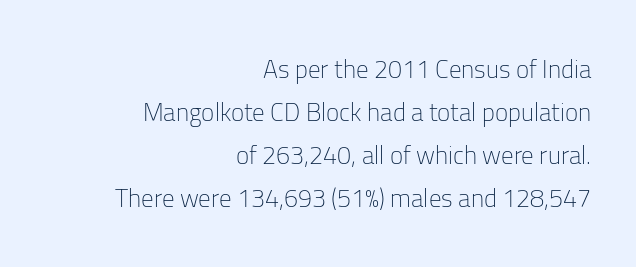
Q: Is the text bold? A: No.
Q: Is the text italic (slanted)? A: No, it is upright.
Q: Is the text underlined? A: No.
Q: How is the paragraph aligned? A: Right-aligned.
Q: Is the spacing between letters normal or unusually wide? A: Normal.
